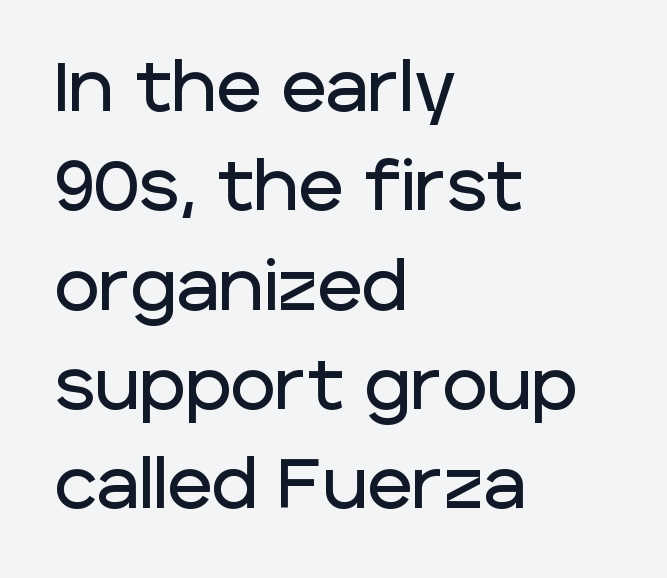
The image shows 69 px sans-serif type, upright; set left-aligned, normal line spacing (1.44x), normal letter spacing, not underlined; low stroke contrast and a large x-height.
